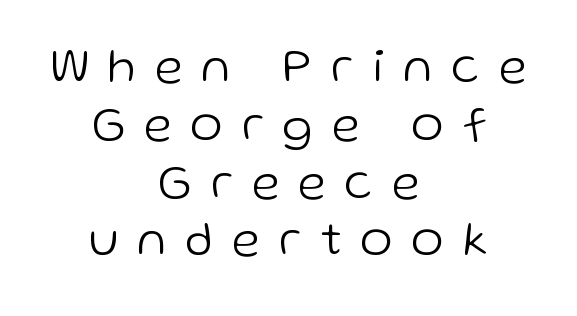
Q: Is the text bold? A: No.
Q: Is the text italic (slanted)? A: No, it is upright.
Q: Is the typeface a serif or a sans-serif typeface? A: Sans-serif.
Q: Is the text underlined? A: No.
Q: How is the paragraph aligned? A: Centered.
Q: Is the spacing between letters normal or unusually wide? A: Unusually wide.
Q: Width (condensed, normal, or wide)? A: Normal.
Q: Stroke contrast? A: Low.
Q: x-height? A: Medium.
Q: Monospaced? A: No.
